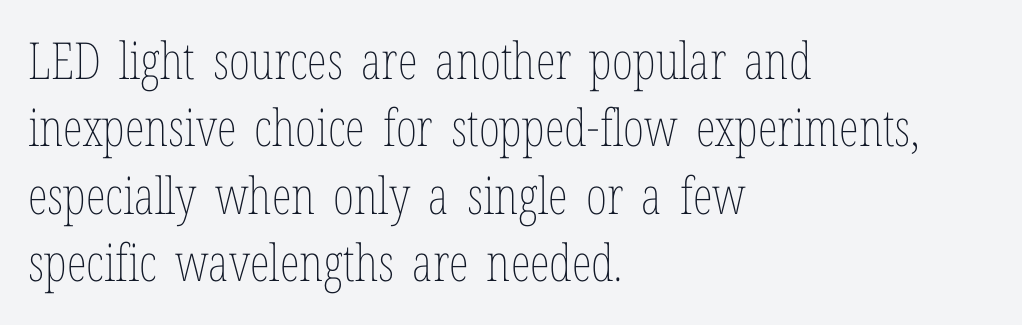
{"italic": "no", "bold": "no", "weight": "thin", "width": "condensed", "stroke_contrast": "low", "x_height": "medium", "monospaced": "no", "underline": "no", "align": "left", "line_spacing": "normal", "line_spacing_ratio": 1.32, "letter_spacing": "normal", "letter_spacing_em": 0.0, "glyph_px": 51}
